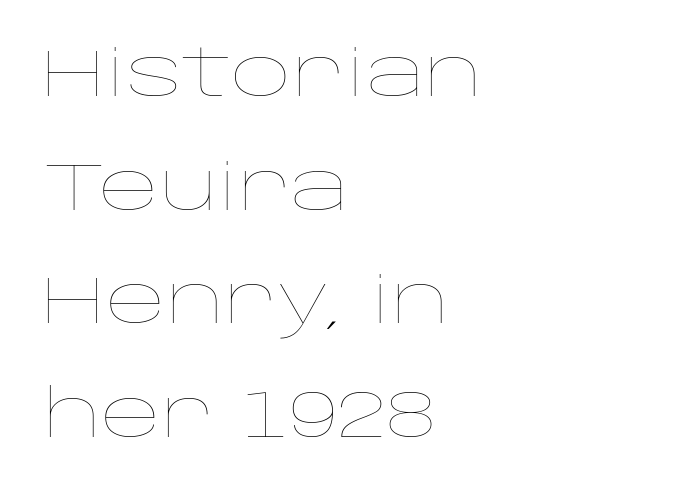
Q: Is the text bold? A: No.
Q: Is the text italic (slanted)? A: No, it is upright.
Q: Is the text underlined? A: No.
Q: How is the paragraph aligned? A: Left-aligned.
Q: Is the spacing between letters normal or unusually wide? A: Normal.
Q: Width (condensed, normal, or wide)? A: Wide.
Q: Stroke contrast? A: Low.
Q: x-height? A: Large.
Q: Monospaced? A: No.
